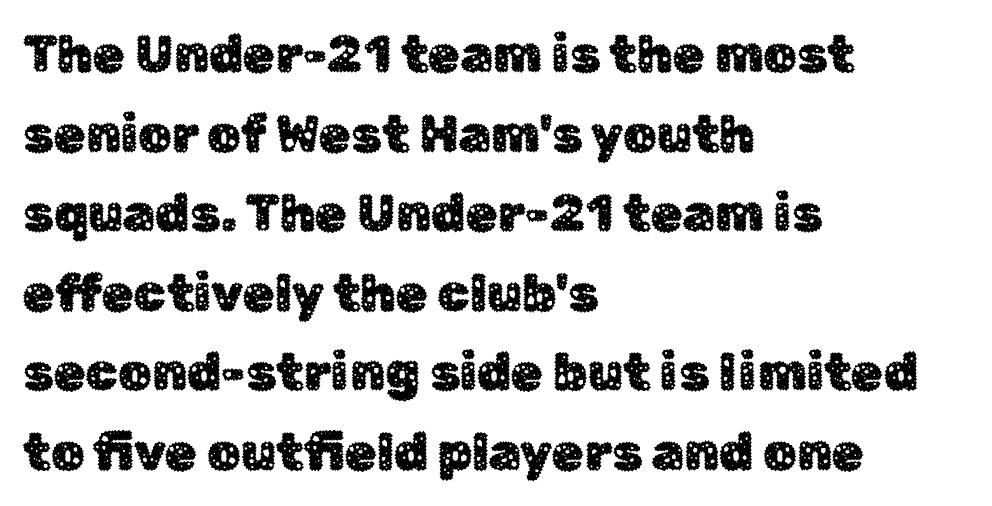
{"serif": "no", "italic": "no", "width": "normal", "stroke_contrast": "low", "x_height": "medium", "monospaced": "no", "underline": "no", "align": "left", "line_spacing": "normal", "line_spacing_ratio": 1.53, "letter_spacing": "normal", "letter_spacing_em": 0.0, "glyph_px": 52}
